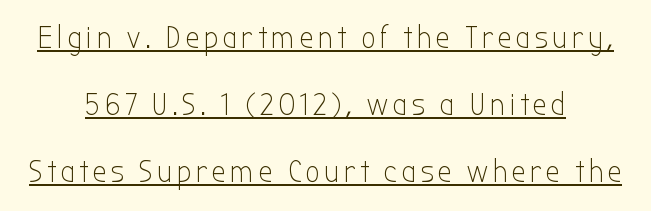
The image shows 31 px light, condensed sans-serif type, upright; set centered, loose line spacing (2.16x), underlined; low stroke contrast and a medium x-height.
